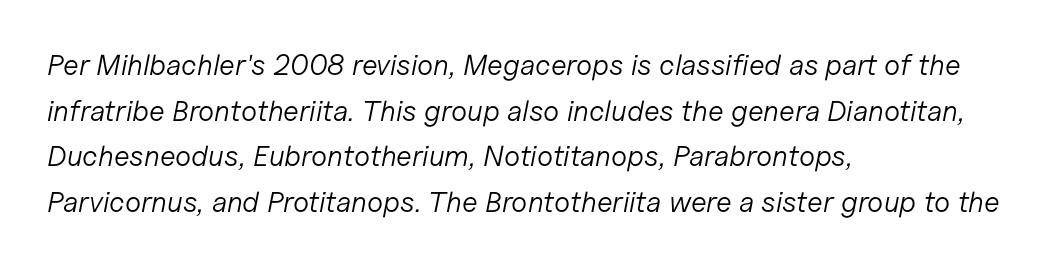
Q: Is the text bold? A: No.
Q: Is the text italic (slanted)? A: Yes, it leans right by about 11 degrees.
Q: Is the text underlined? A: No.
Q: How is the paragraph aligned? A: Left-aligned.
Q: Is the spacing between letters normal or unusually wide? A: Normal.
Q: Is the spacing between lines tight, normal or loose? A: Normal.
Q: Width (condensed, normal, or wide)? A: Normal.
Q: Stroke contrast? A: Low.
Q: x-height? A: Medium.
Q: Monospaced? A: No.
